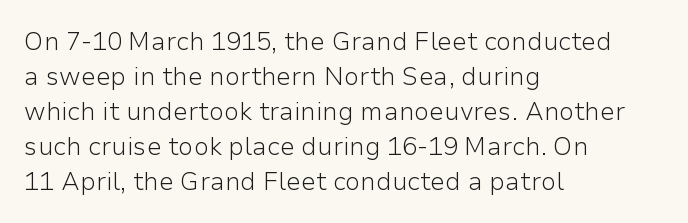
The image shows 25 px text type, upright; set left-aligned, normal line spacing (1.4x), normal letter spacing, not underlined.
